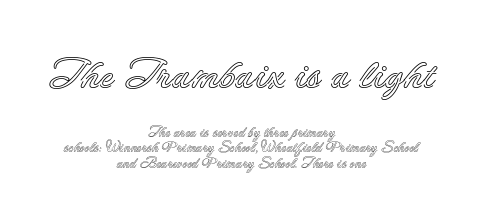
The image shows 41 px text type; set centered, tight line spacing (1.1x), normal letter spacing, not underlined; the first (top) block is 2.93x larger; a small x-height.
